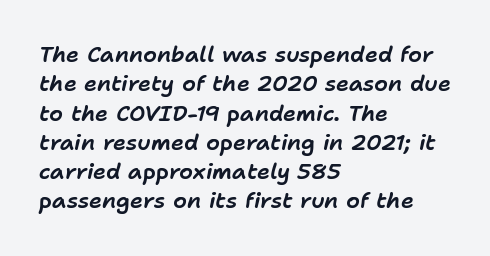
{"italic": "yes", "lean": "right", "slant_degrees": 11, "underline": "no", "align": "left", "line_spacing": "normal", "line_spacing_ratio": 1.33, "letter_spacing": "normal", "letter_spacing_em": 0.0, "glyph_px": 22}
